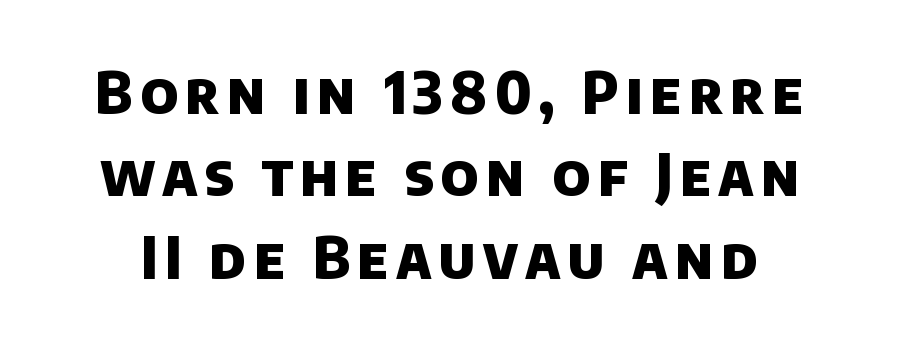
Q: Is the text bold? A: Yes.
Q: Is the typeface a serif or a sans-serif typeface? A: Sans-serif.
Q: Is the text underlined? A: No.
Q: Is the spacing between lines tight, normal or loose? A: Normal.
Q: Width (condensed, normal, or wide)? A: Normal.
Q: Stroke contrast? A: Low.
Q: x-height? A: Large.
Q: Monospaced? A: No.
